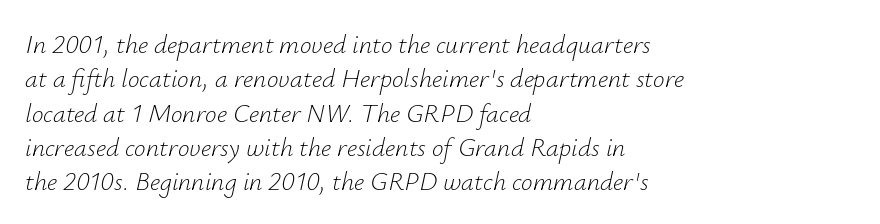
The image shows 26 px text type, italic (leaning right); set left-aligned, normal line spacing (1.32x), normal letter spacing, not underlined.
